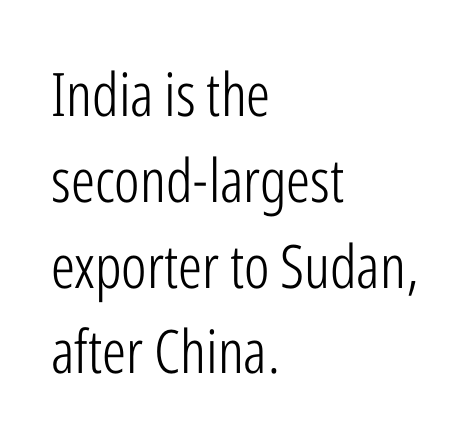
{"serif": "no", "italic": "no", "bold": "no", "weight": "light", "width": "condensed", "stroke_contrast": "low", "x_height": "medium", "monospaced": "no", "underline": "no", "align": "left", "line_spacing": "normal", "line_spacing_ratio": 1.43, "letter_spacing": "normal", "letter_spacing_em": 0.0, "glyph_px": 60}
